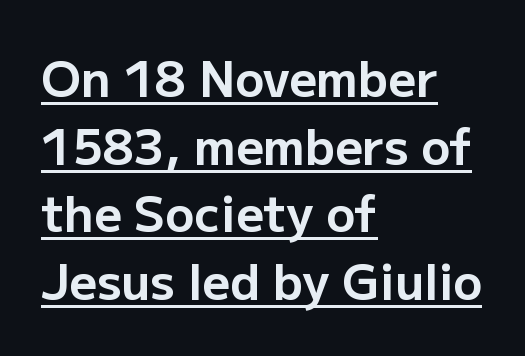
Q: Is the text bold? A: Yes.
Q: Is the text italic (slanted)? A: No, it is upright.
Q: Is the typeface a serif or a sans-serif typeface? A: Sans-serif.
Q: Is the text underlined? A: Yes.
Q: How is the paragraph aligned? A: Left-aligned.
Q: Is the spacing between letters normal or unusually wide? A: Normal.
Q: Is the spacing between lines tight, normal or loose? A: Normal.
Q: Width (condensed, normal, or wide)? A: Normal.
Q: Stroke contrast? A: Low.
Q: x-height? A: Medium.
Q: Monospaced? A: No.
